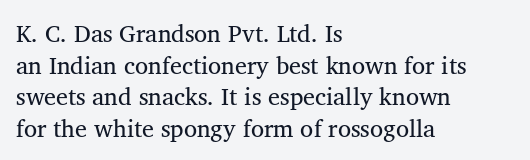
The image shows 24 px text type, upright; set left-aligned, normal line spacing (1.32x), normal letter spacing, not underlined.
